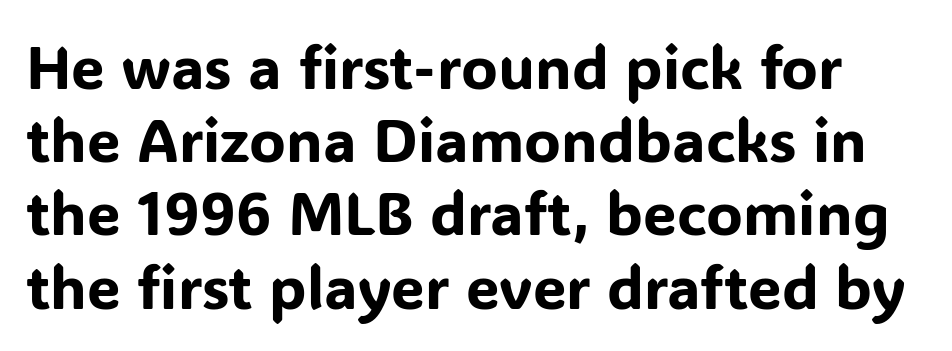
The image shows 60 px sans-serif type, upright; set line spacing 1.22x, normal letter spacing, not underlined; low stroke contrast and a medium x-height.
